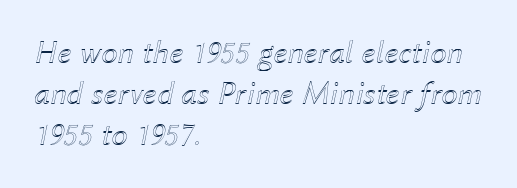
The image shows 33 px text type, italic (leaning right); set left-aligned, normal line spacing (1.25x), normal letter spacing, not underlined; a medium x-height.
